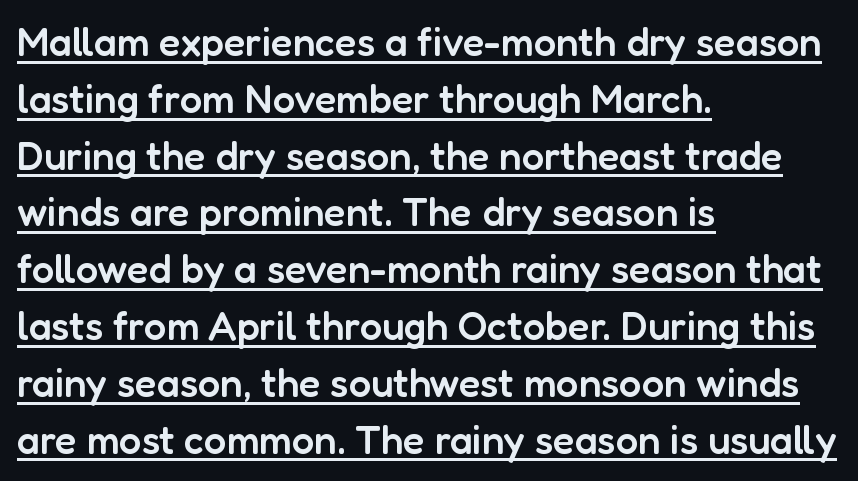
This sample is left-justified, so line endings fall wherever the words run out. The passage shown is semibold, sitting just below true bold. Each letter keeps its own natural width here, so spacing adapts to shape. Regarding leading, the lines here are spaced in the standard way. Spacing between characters is what you'd get straight out of the box. Each letter's strokes conclude bluntly, with no projecting serifs.
